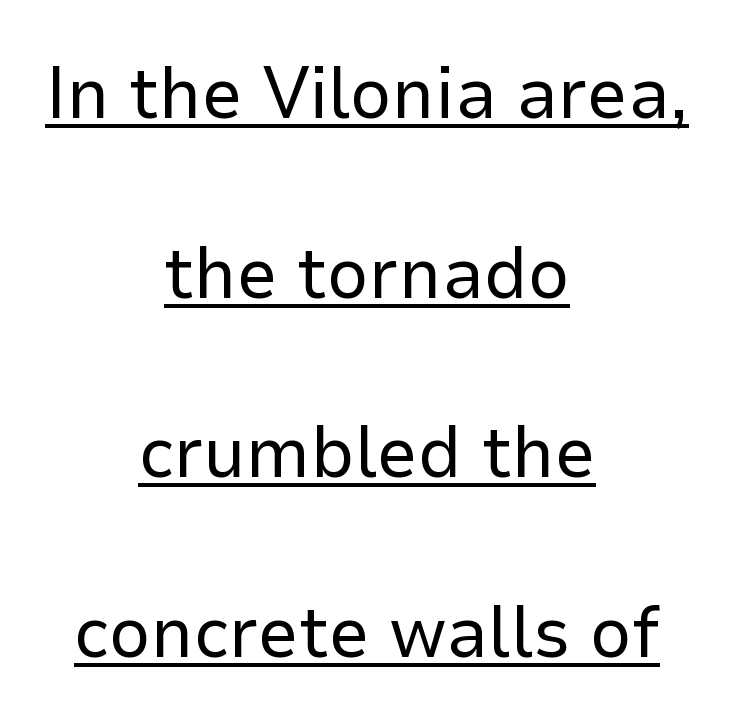
The image shows 73 px regular-weight sans-serif type, upright; set centered, loose line spacing (2.46x), normal letter spacing, underlined; low stroke contrast and a medium x-height.
